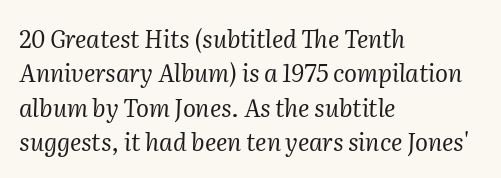
This sample is left-justified, so line endings fall wherever the words run out. Descenders hang freely into open space. How would I describe the line gaps? Plain and ordinary. The typesetting does not lean heavy: it is not bold. It's the slanting kind of type. Spacing between characters is what you'd get straight out of the box.
